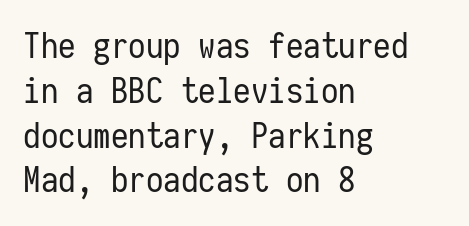
This is sans-serif lettering, the kind often seen on screens and signage. The passage shown is not underscored anywhere. Regular leading. Notice how the stems are strictly vertical — no italics here. Each stroke keeps to a modest, everyday thickness or less. Is this a fixed-width face? Yes — each glyph sits in an identical cell.
